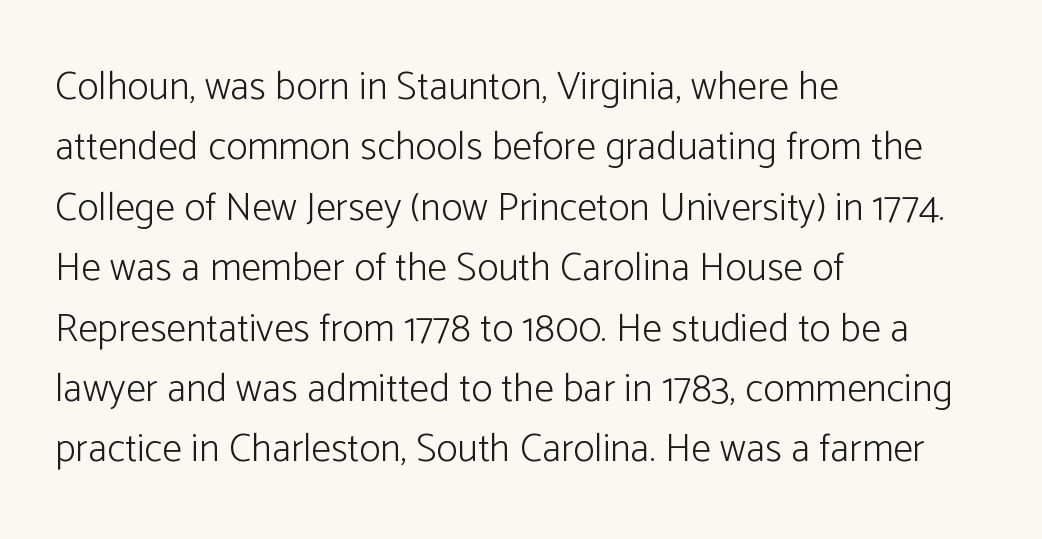
The image shows 40 px light sans-serif type, upright; set left-aligned, normal line spacing (1.51x), normal letter spacing, not underlined; low stroke contrast and a medium x-height.
